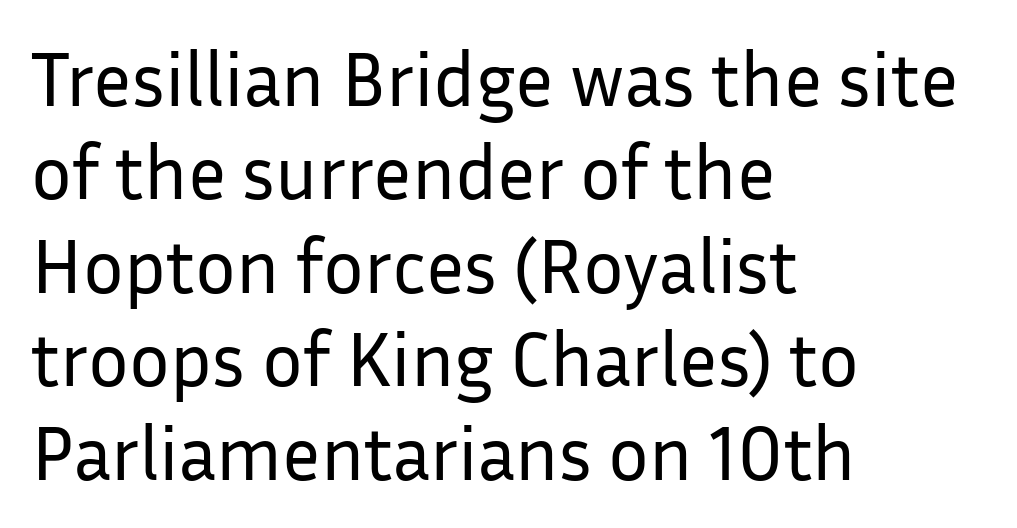
Q: Is the text bold? A: No.
Q: Is the text italic (slanted)? A: No, it is upright.
Q: Is the typeface a serif or a sans-serif typeface? A: Sans-serif.
Q: Is the text underlined? A: No.
Q: How is the paragraph aligned? A: Left-aligned.
Q: Is the spacing between letters normal or unusually wide? A: Normal.
Q: Width (condensed, normal, or wide)? A: Normal.
Q: Stroke contrast? A: Low.
Q: x-height? A: Medium.
Q: Monospaced? A: No.
